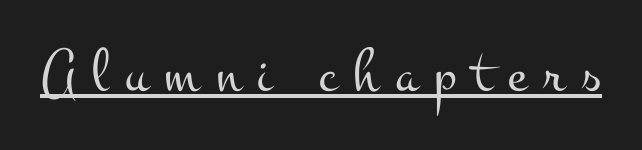
Q: Is the text bold? A: No.
Q: Is the text italic (slanted)? A: Yes.
Q: Is the typeface a serif or a sans-serif typeface? A: Serif.
Q: Is the text underlined? A: Yes.
Q: Is the spacing between letters normal or unusually wide? A: Unusually wide.
Q: Width (condensed, normal, or wide)? A: Wide.
Q: Stroke contrast? A: Medium.
Q: x-height? A: Small.
Q: Monospaced? A: No.
